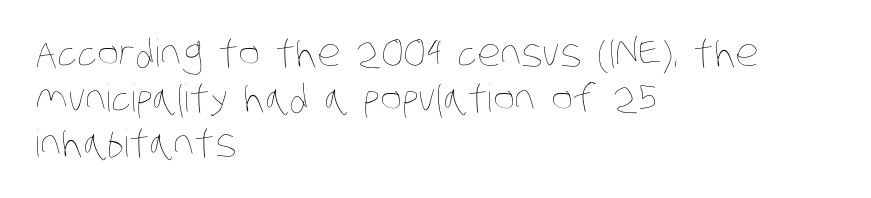
The image shows 37 px thin, condensed type; set left-aligned, line spacing 1.21x, normal letter spacing, not underlined; low stroke contrast and a large x-height.
